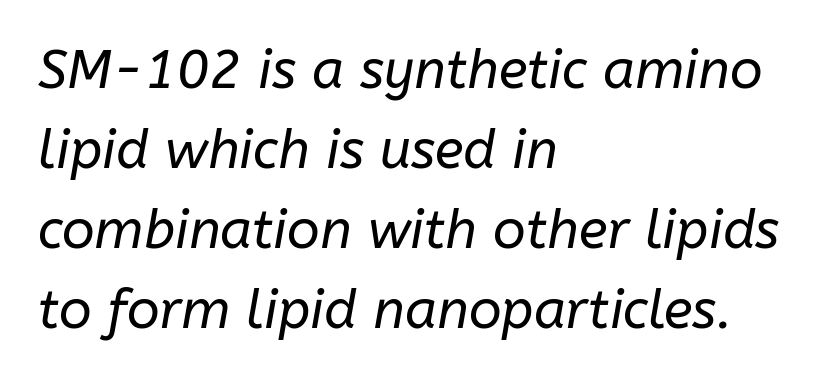
Weight class: somewhere from thin through regular. In terms of letterspacing, this is plain default setting. Where is the straight margin? On the left. Students, observe: this is what conventionally led text looks like. Just letters on the line, the space beneath them empty. The rendering uses natural spacing where letterforms have individual widths.
